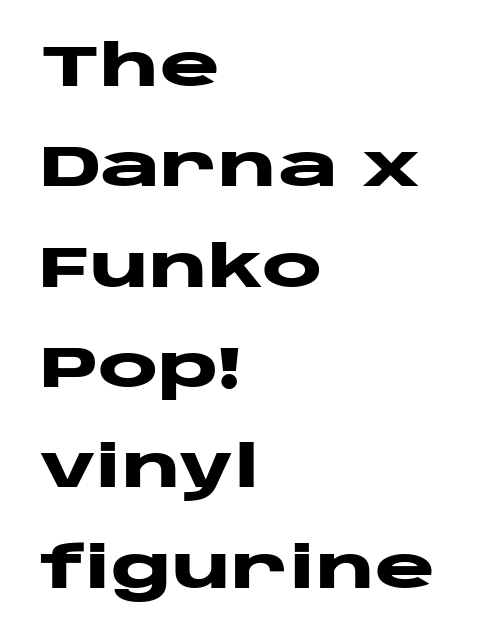
Upright lettering throughout. Think of a printed novel: that variable character pitch is what you see here. The line texture is even and compact thanks to regular tracking. Decoration check: the copy has no underline.
